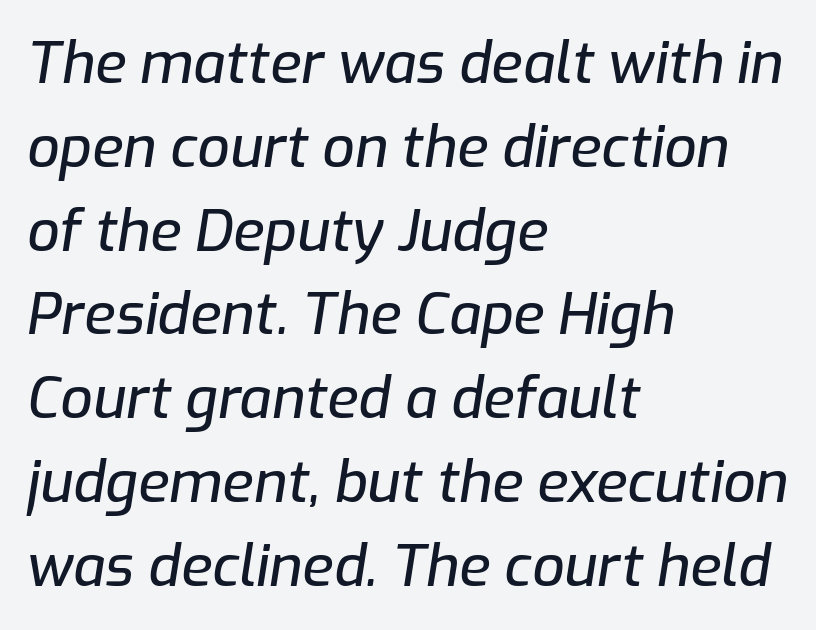
The image shows 57 px text type, italic (leaning right); set left-aligned, normal line spacing (1.47x), normal letter spacing, not underlined; low stroke contrast and a medium x-height.
